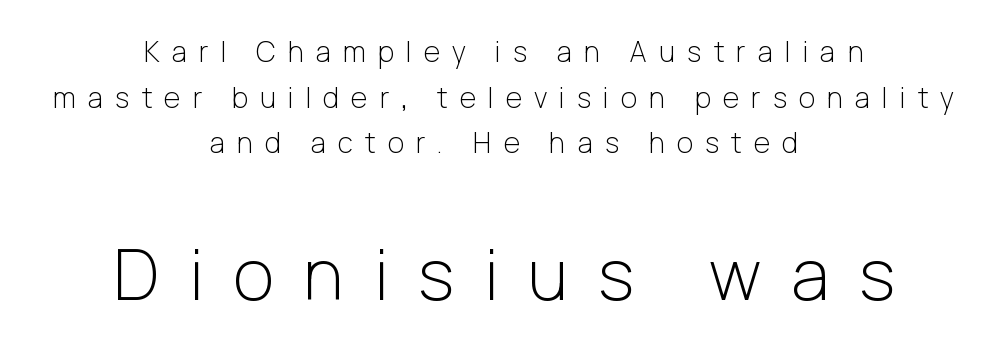
Q: Is the text bold? A: No.
Q: Is the text italic (slanted)? A: No, it is upright.
Q: Is the typeface a serif or a sans-serif typeface? A: Sans-serif.
Q: Is the text underlined? A: No.
Q: How is the paragraph aligned? A: Centered.
Q: Is the spacing between letters normal or unusually wide? A: Unusually wide.
Q: Is the spacing between lines tight, normal or loose? A: Normal.
Q: Which block of text is set in a larger size, the first (top) or the second (bottom)? A: The second (bottom) one.
Q: Width (condensed, normal, or wide)? A: Normal.
Q: Stroke contrast? A: Low.
Q: x-height? A: Medium.
Q: Monospaced? A: No.
